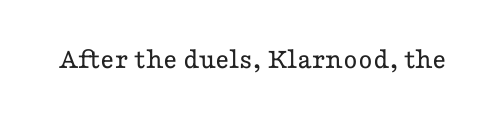
Tracking value appears to be zero — textbook default spacing. Nobody drew a line under any word here. Note the varied advance widths — an 'i' is clearly narrower than an 'm'. Think standard paragraph weight, or any step lighter than that. Do the letters lean? They stand straight.
